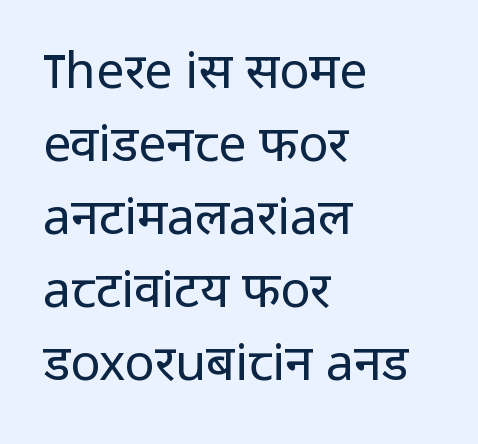
{"serif": "no", "italic": "no", "bold": "no", "weight": "regular", "width": "normal", "stroke_contrast": "low", "x_height": "medium", "monospaced": "no", "underline": "no", "align": "left", "line_spacing": "normal", "line_spacing_ratio": 1.46, "letter_spacing": "normal", "letter_spacing_em": 0.0, "glyph_px": 50}
